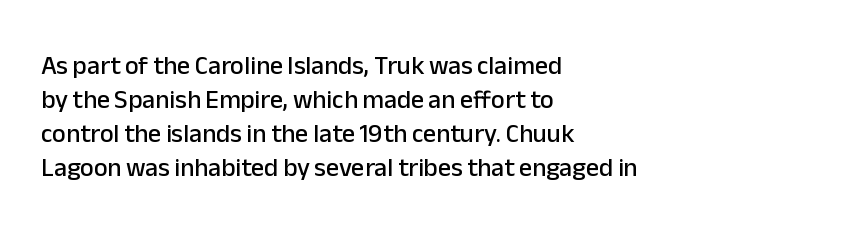
The image shows 26 px text type, upright; set left-aligned, normal line spacing (1.31x), normal letter spacing, not underlined.
